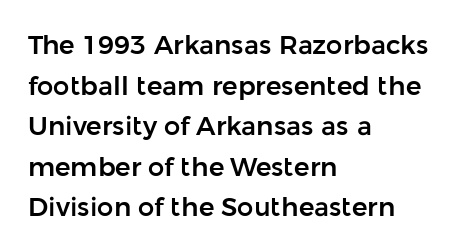
This rendering features lettering with no underline. How are the letters spaced? Ordinarily, with no added tracking. The setting favours the left margin, as ordinary paragraphs usually do. Does the lettering tilt? It doesn't — this is upright. Summary of vertical rhythm: regular, with standard interline spacing.
